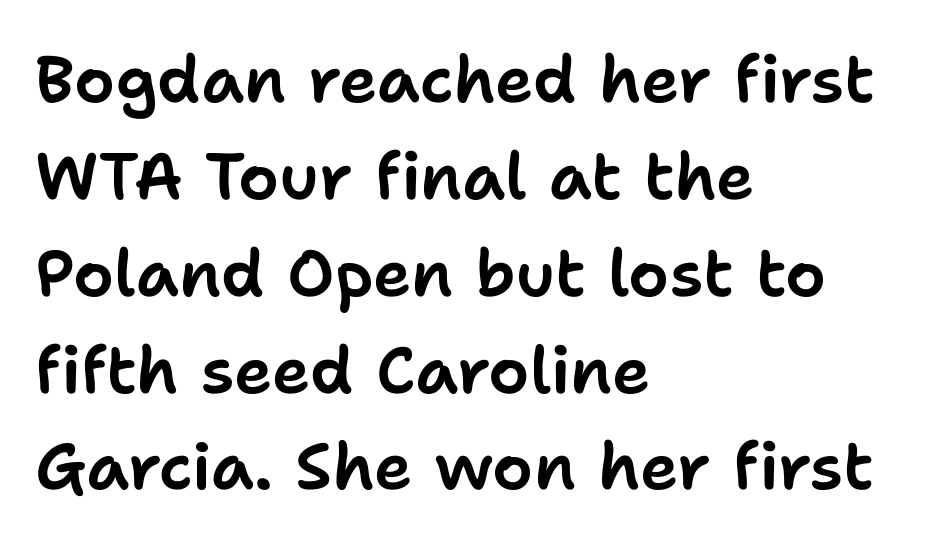
The image shows 65 px sans-serif type, upright; set left-aligned, normal line spacing (1.49x), normal letter spacing, not underlined; low stroke contrast and a medium x-height.
